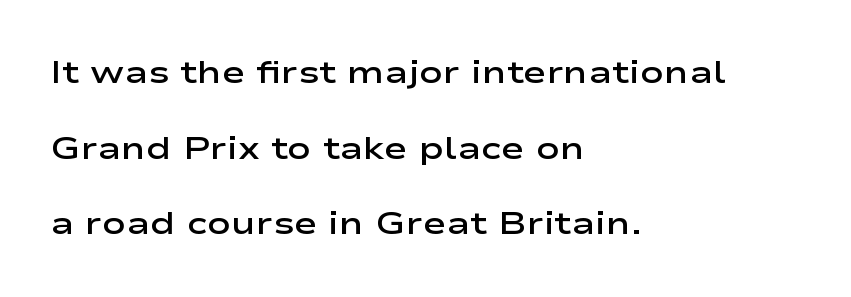
Q: Is the text bold? A: Semi-bold.
Q: Is the text italic (slanted)? A: No, it is upright.
Q: Is the typeface a serif or a sans-serif typeface? A: Sans-serif.
Q: Is the text underlined? A: No.
Q: How is the paragraph aligned? A: Left-aligned.
Q: Is the spacing between letters normal or unusually wide? A: Normal.
Q: Is the spacing between lines tight, normal or loose? A: Loose.
Q: Width (condensed, normal, or wide)? A: Wide.
Q: Stroke contrast? A: Low.
Q: x-height? A: Medium.
Q: Monospaced? A: No.
